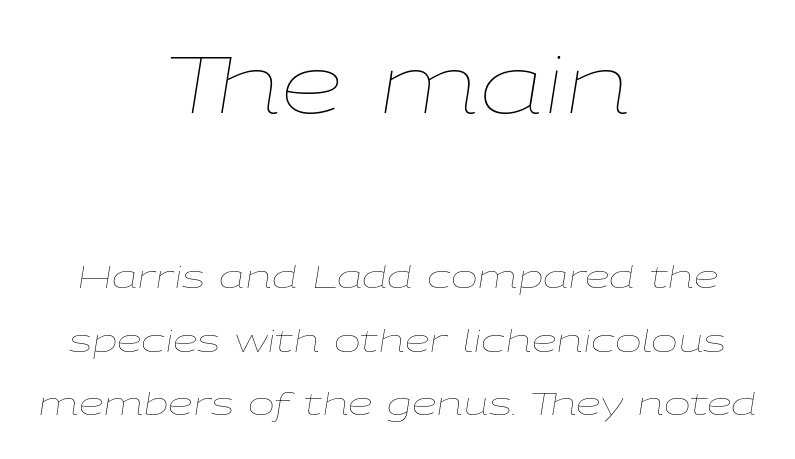
The image shows 80 px thin, wide type, italic (leaning right); set centered, loose line spacing (1.98x), normal letter spacing, not underlined; the first (top) block is 2.5x larger; low stroke contrast and a medium x-height.
